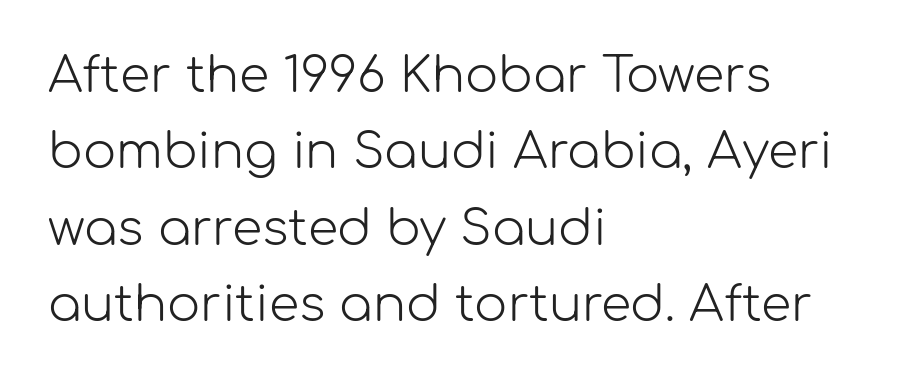
Left-aligned paragraph, ragged on the right. Check where the strokes stop: nothing finishes them off — pure sans. The face used here is proportionally spaced, like ordinary book or web type. Unmarked baselines from the first word to the last. The weight would be labelled regular, book, light, or lighter still. Italic: no, the glyphs are upright roman.
